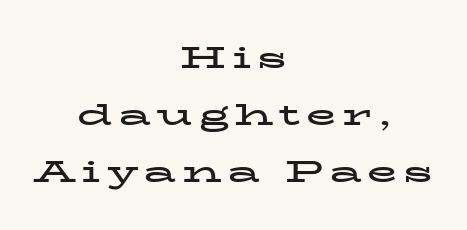
{"serif": "yes", "italic": "no", "bold": "yes", "weight": "bold", "width": "wide", "stroke_contrast": "low", "x_height": "medium", "monospaced": "no", "underline": "no", "align": "center", "line_spacing_ratio": 1.84, "glyph_px": 31}
